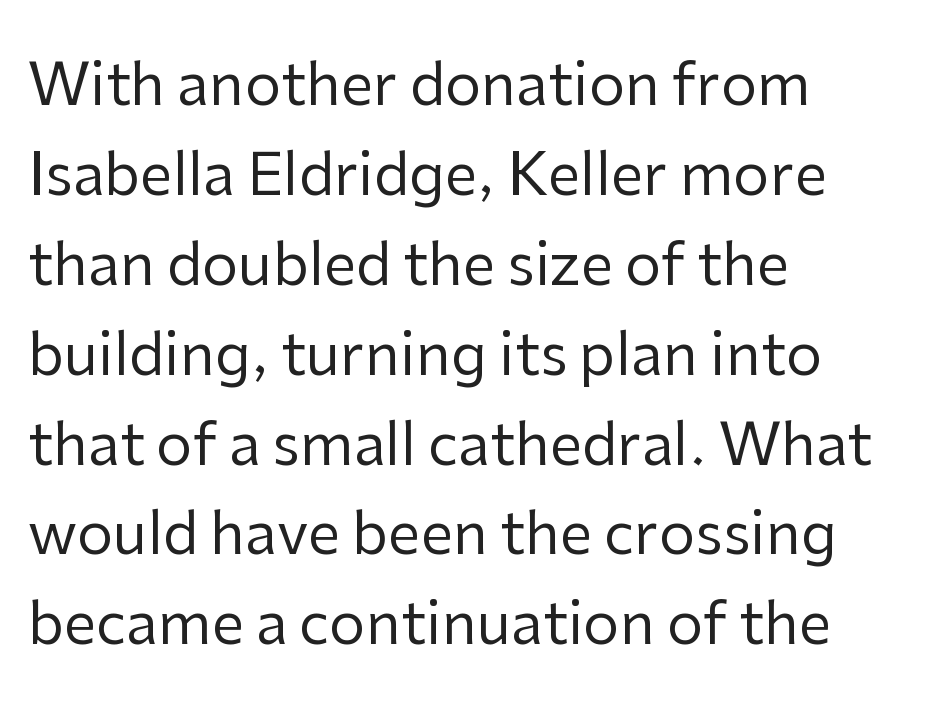
Q: Is the text bold? A: No.
Q: Is the text italic (slanted)? A: No, it is upright.
Q: Is the typeface a serif or a sans-serif typeface? A: Sans-serif.
Q: Is the text underlined? A: No.
Q: How is the paragraph aligned? A: Left-aligned.
Q: Is the spacing between letters normal or unusually wide? A: Normal.
Q: Is the spacing between lines tight, normal or loose? A: Normal.
Q: Width (condensed, normal, or wide)? A: Normal.
Q: Stroke contrast? A: Low.
Q: x-height? A: Medium.
Q: Monospaced? A: No.
